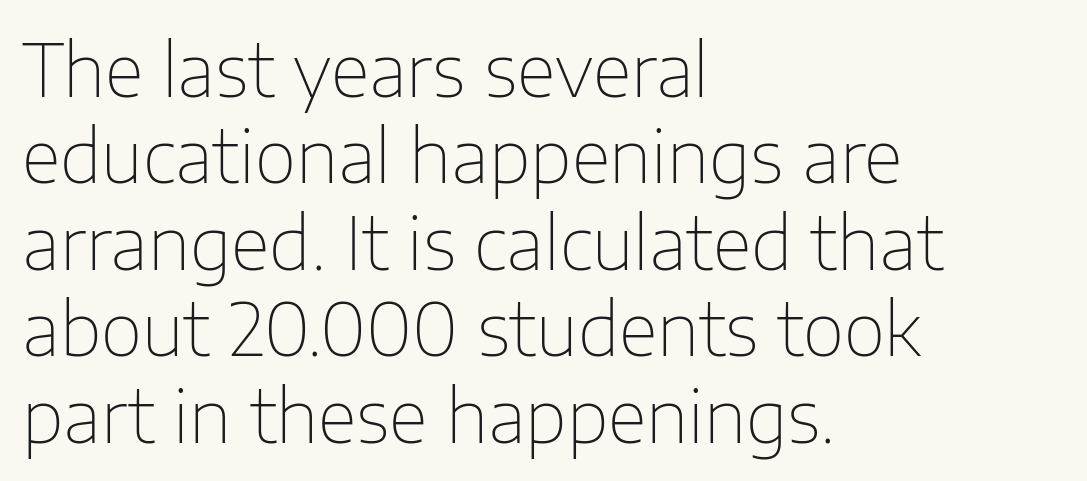
{"serif": "no", "italic": "no", "bold": "no", "weight": "thin", "width": "normal", "stroke_contrast": "low", "x_height": "medium", "monospaced": "no", "underline": "no", "align": "left", "line_spacing_ratio": 1.2, "letter_spacing": "normal", "letter_spacing_em": 0.0, "glyph_px": 72}
